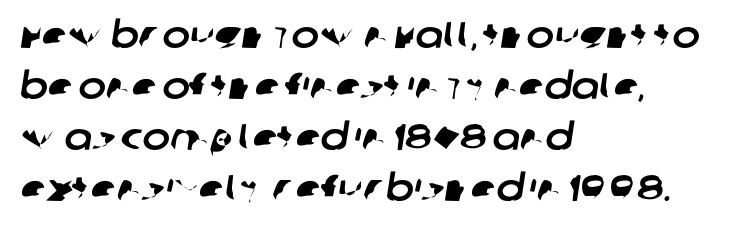
{"serif": "no", "width": "normal", "stroke_contrast": "low", "x_height": "large", "monospaced": "no", "underline": "no", "align": "left", "line_spacing": "normal", "line_spacing_ratio": 1.38, "letter_spacing": "normal", "letter_spacing_em": 0.0, "glyph_px": 37}
